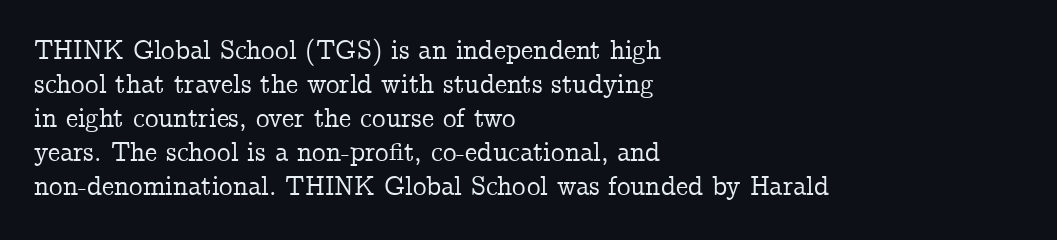
The image shows 27 px text type, upright; set left-aligned, normal line spacing (1.26x), normal letter spacing, not underlined.
